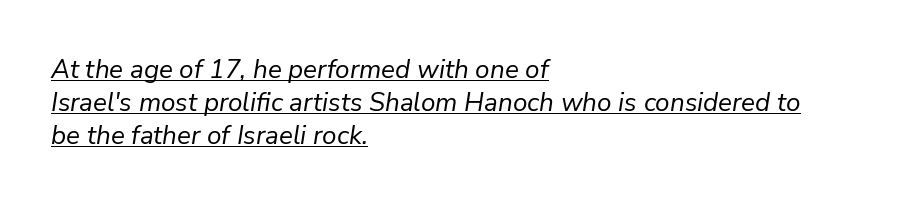
Alignment: flush left. You can tell it's italic because the verticals aren't actually vertical. Normally led — the rows are evenly, conventionally spaced. The cut favours lightness, reaching ordinary text weight at its darkest.
